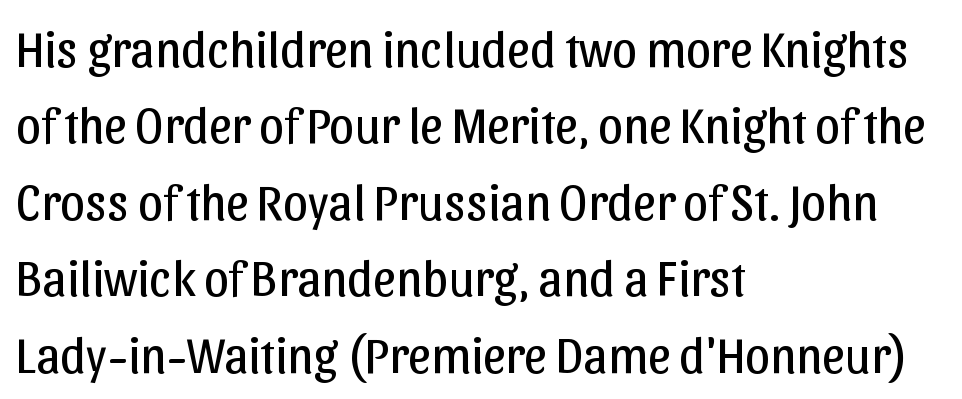
Check the space under the baseline: it is left empty. Here the designer chose a conventional face with non-uniform glyph widths. Observe the ordinary spacing: letters are neighbours, not strangers. The lettering holds an erect, upright posture throughout. Type style note: lacks serifs. Each new line begins a customary step beneath the previous one.
